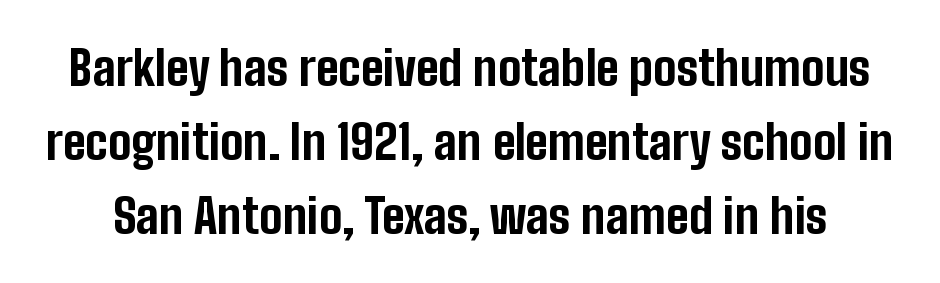
Do the letters lean? They stand straight. Standard letterfit; no display-style spreading of the glyphs. Examine the stroke ends and you'll find no serifs. Honestly, the row spacing looks completely unremarkable.
